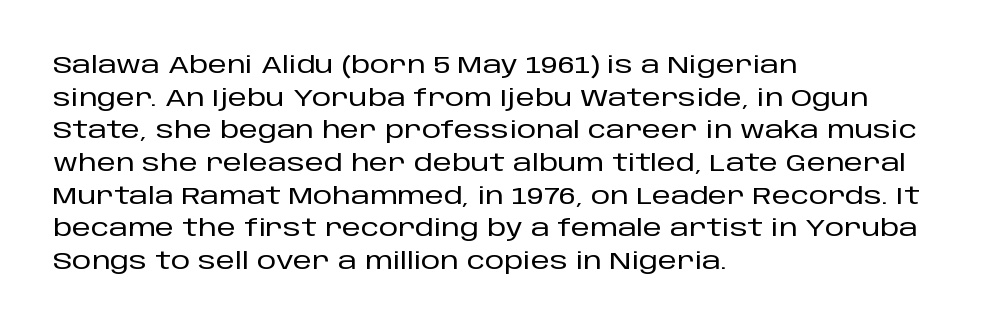
Q: Is the text italic (slanted)? A: No, it is upright.
Q: Is the text underlined? A: No.
Q: How is the paragraph aligned? A: Left-aligned.
Q: Is the spacing between letters normal or unusually wide? A: Normal.
Q: Is the spacing between lines tight, normal or loose? A: Normal.
